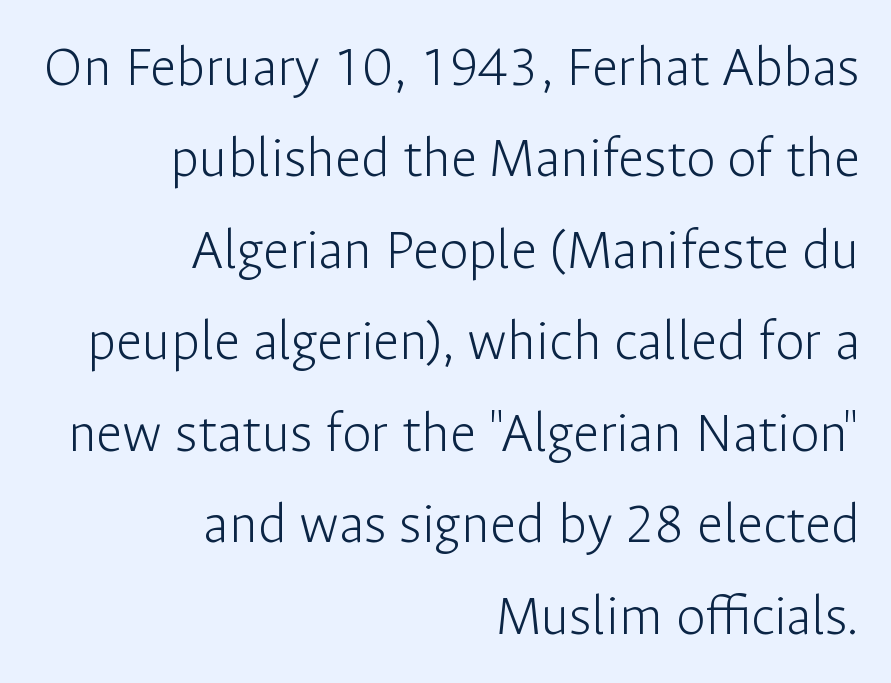
When letters stand straight like this, we call the style roman or upright. Think standard paragraph weight, or any step lighter than that. In terms of letterspacing, this is plain default setting. The font family rendered here belongs to the sans-serif group. In CSS terms this would be text-align: right.
